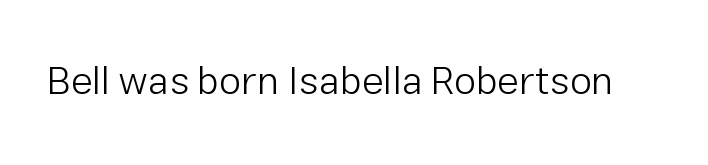
The image shows 40 px light sans-serif type, upright; set normal letter spacing, not underlined; low stroke contrast and a medium x-height.
